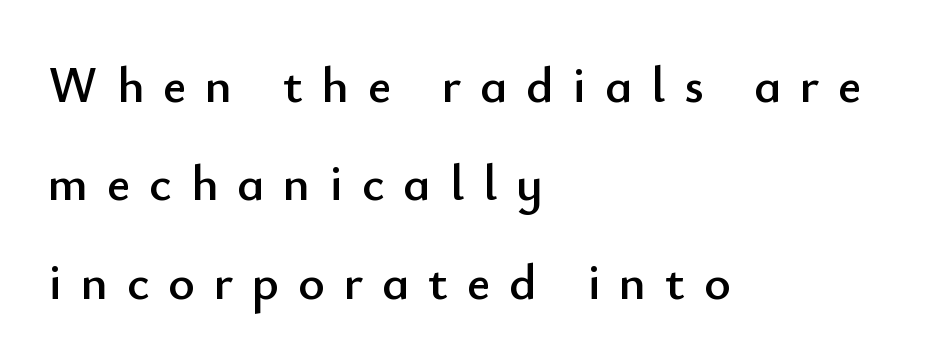
{"serif": "no", "italic": "no", "width": "normal", "stroke_contrast": "low", "x_height": "small", "monospaced": "no", "underline": "no", "align": "left", "line_spacing": "loose", "line_spacing_ratio": 1.93, "letter_spacing": "wide", "letter_spacing_em": 0.37, "glyph_px": 51}
